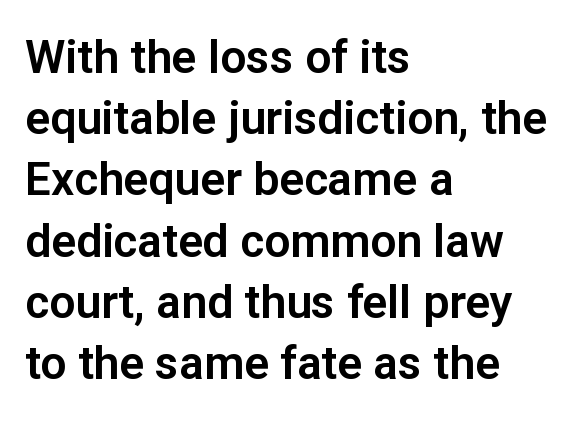
{"serif": "no", "italic": "no", "width": "normal", "stroke_contrast": "low", "x_height": "medium", "monospaced": "no", "underline": "no", "align": "left", "line_spacing": "normal", "line_spacing_ratio": 1.33, "letter_spacing": "normal", "letter_spacing_em": 0.0, "glyph_px": 46}
